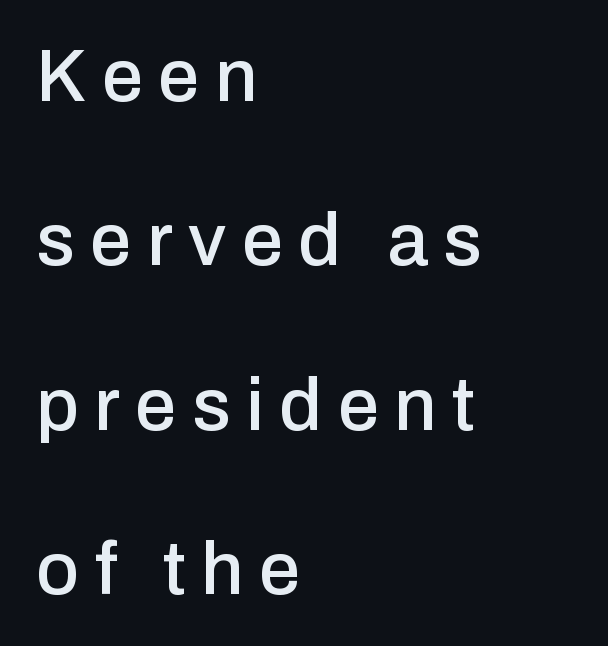
Q: Is the text italic (slanted)? A: No, it is upright.
Q: Is the typeface a serif or a sans-serif typeface? A: Sans-serif.
Q: Is the text underlined? A: No.
Q: How is the paragraph aligned? A: Left-aligned.
Q: Is the spacing between letters normal or unusually wide? A: Unusually wide.
Q: Is the spacing between lines tight, normal or loose? A: Loose.
Q: Width (condensed, normal, or wide)? A: Normal.
Q: Stroke contrast? A: Low.
Q: x-height? A: Medium.
Q: Monospaced? A: No.
